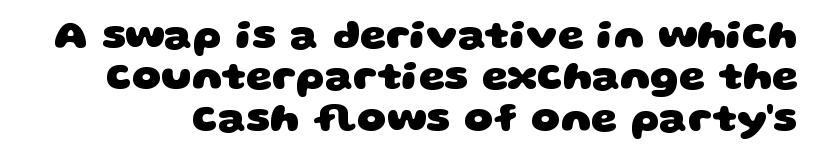
{"serif": "no", "bold": "yes", "weight": "heavy", "width": "wide", "stroke_contrast": "low", "x_height": "large", "monospaced": "no", "underline": "no", "line_spacing": "tight", "line_spacing_ratio": 1.01, "letter_spacing": "normal", "letter_spacing_em": 0.0, "glyph_px": 41}
